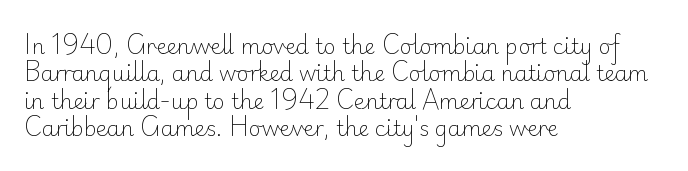
Q: Is the text bold? A: No.
Q: Is the text italic (slanted)? A: No, it is upright.
Q: Is the text underlined? A: No.
Q: How is the paragraph aligned? A: Left-aligned.
Q: Is the spacing between letters normal or unusually wide? A: Normal.
Q: Is the spacing between lines tight, normal or loose? A: Normal.
